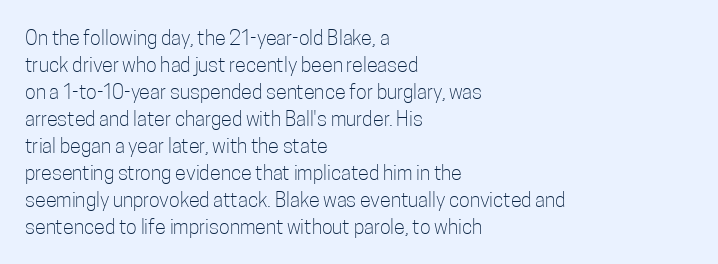
Q: Is the text bold? A: No.
Q: Is the text italic (slanted)? A: No, it is upright.
Q: Is the text underlined? A: No.
Q: How is the paragraph aligned? A: Left-aligned.
Q: Is the spacing between letters normal or unusually wide? A: Normal.
Q: Is the spacing between lines tight, normal or loose? A: Normal.
